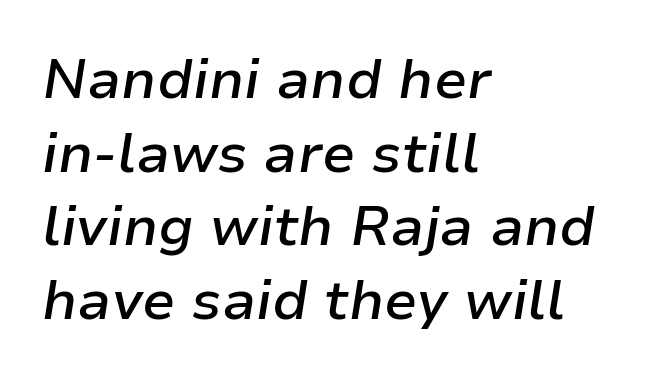
The gaps between neighbouring characters are ordinary and unremarkable. The text block is weighted toward the left margin, trailing off unevenly rightward. An italicized treatment has been applied to the whole sample. Notice the strokes are somewhat thickened but not fully heavy: this is a semibold. Plain, unruled lines of type.
